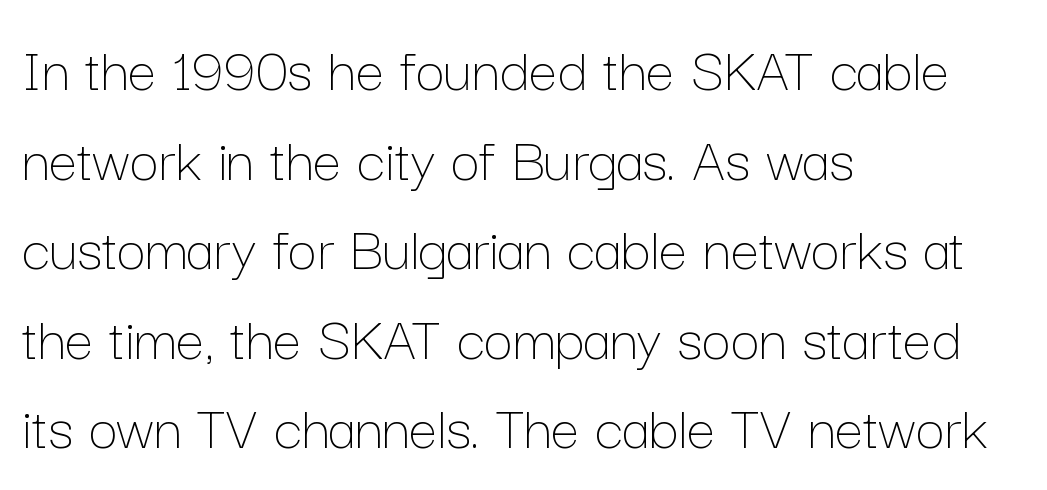
The image shows 64 px thin type, upright; set left-aligned, normal line spacing (1.4x), normal letter spacing, not underlined; low stroke contrast and a medium x-height.
